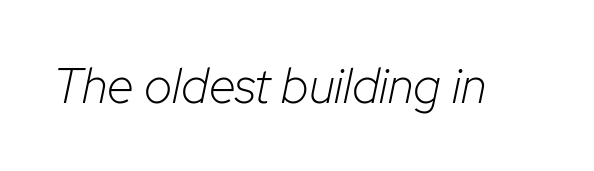
{"italic": "yes", "lean": "right", "slant_degrees": 12, "bold": "no", "weight": "light", "width": "normal", "stroke_contrast": "low", "x_height": "medium", "monospaced": "no", "underline": "no", "letter_spacing": "normal", "letter_spacing_em": 0.0, "glyph_px": 49}
